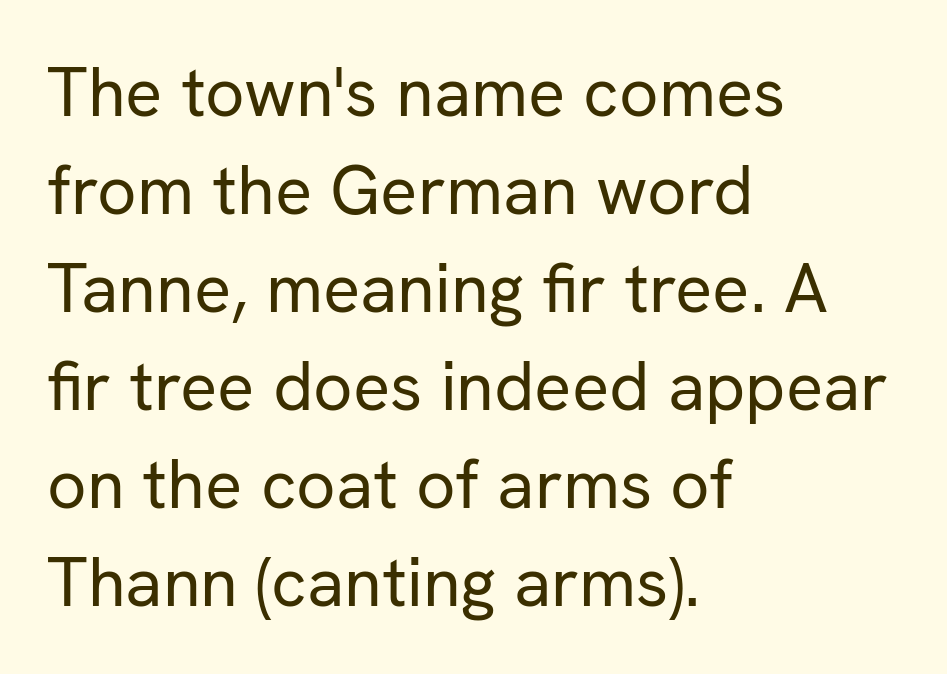
Q: Is the text bold? A: No.
Q: Is the text italic (slanted)? A: No, it is upright.
Q: Is the typeface a serif or a sans-serif typeface? A: Sans-serif.
Q: Is the text underlined? A: No.
Q: How is the paragraph aligned? A: Left-aligned.
Q: Is the spacing between letters normal or unusually wide? A: Normal.
Q: Is the spacing between lines tight, normal or loose? A: Normal.
Q: Width (condensed, normal, or wide)? A: Normal.
Q: Stroke contrast? A: Low.
Q: x-height? A: Medium.
Q: Monospaced? A: No.
